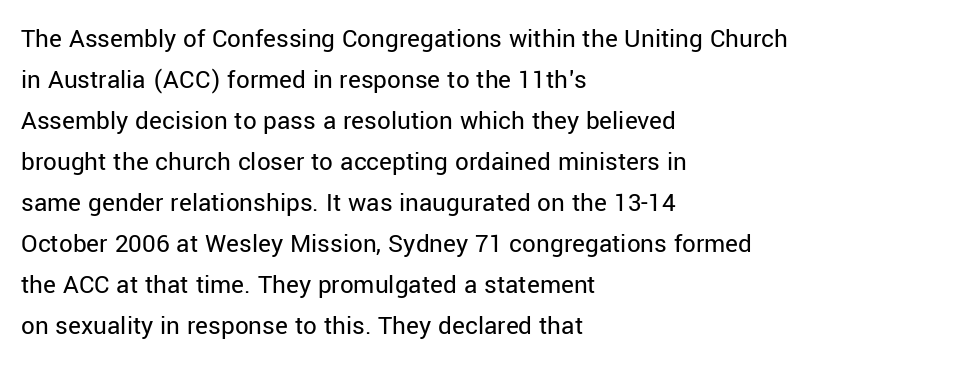
Q: Is the text bold? A: No.
Q: Is the text italic (slanted)? A: No, it is upright.
Q: Is the text underlined? A: No.
Q: How is the paragraph aligned? A: Left-aligned.
Q: Is the spacing between letters normal or unusually wide? A: Normal.
Q: Is the spacing between lines tight, normal or loose? A: Normal.
